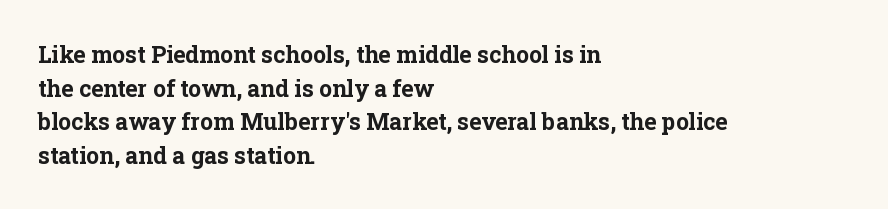
Q: Is the text bold? A: Yes.
Q: Is the text italic (slanted)? A: No, it is upright.
Q: Is the text underlined? A: No.
Q: How is the paragraph aligned? A: Left-aligned.
Q: Is the spacing between letters normal or unusually wide? A: Normal.
Q: Is the spacing between lines tight, normal or loose? A: Normal.
